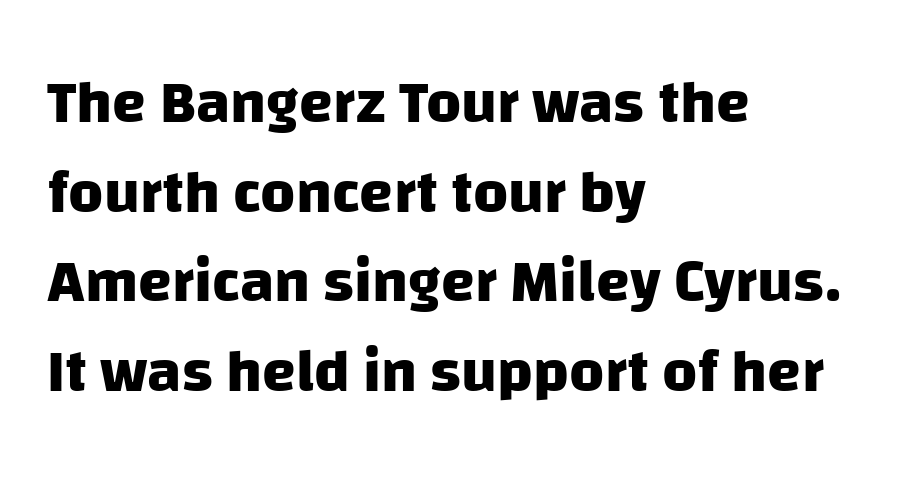
One-word summary of the alignment: left. Only glyphs here, with clear space below each row. The vertical gap from one line to the next is medium. I'd describe the lettering as bold — thick and assertive. Character widths vary here, with narrow letters taking less room than wide ones. Type style note: lacks serifs.
